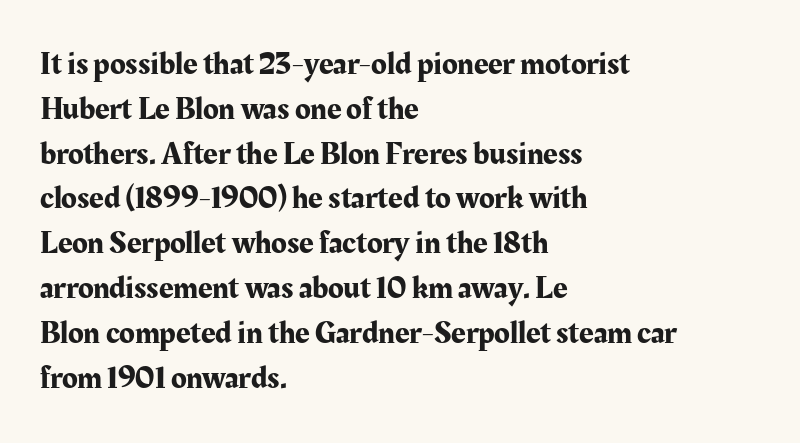
{"serif": "yes", "italic": "no", "width": "normal", "stroke_contrast": "medium", "x_height": "medium", "monospaced": "no", "underline": "no", "align": "left", "line_spacing": "normal", "line_spacing_ratio": 1.4, "letter_spacing": "normal", "letter_spacing_em": 0.0, "glyph_px": 32}
